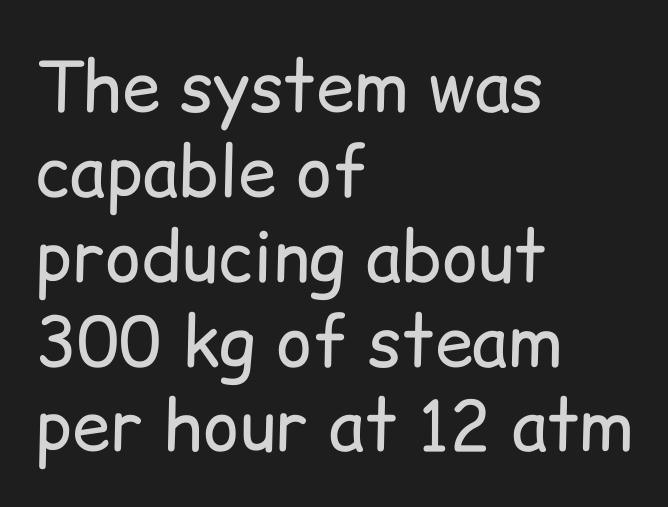
{"serif": "no", "italic": "no", "bold": "no", "weight": "regular", "width": "normal", "stroke_contrast": "low", "x_height": "medium", "monospaced": "no", "underline": "no", "align": "left", "line_spacing_ratio": 1.23, "letter_spacing": "normal", "letter_spacing_em": 0.0, "glyph_px": 69}
